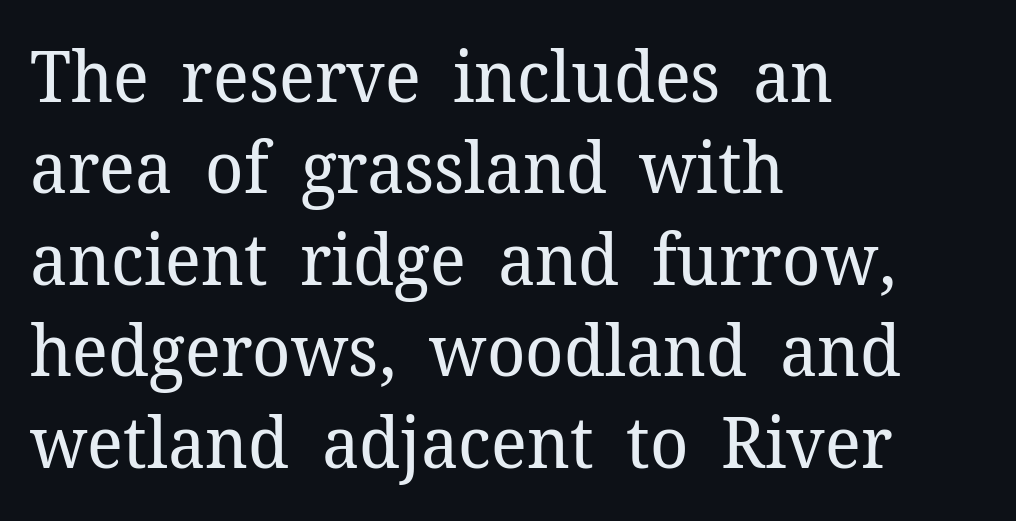
Look at the tracking — it's just the regular setting, nothing added. This sample has the flowing, uneven cadence of proportional lettering. The gap between lines stays unmarked. Short and long lines alike share a common starting point at left.
